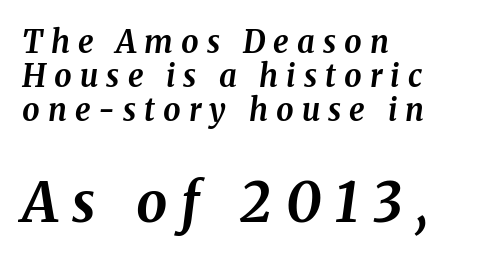
If you measured baseline to baseline, you'd find a short distance. The words here are not underlined. This sample has the flowing, uneven cadence of proportional lettering. Its strokes are broad and dark, the hallmark of bold type. A typesetter would mark this as italic. Note: smaller setting up top, larger setting below.
